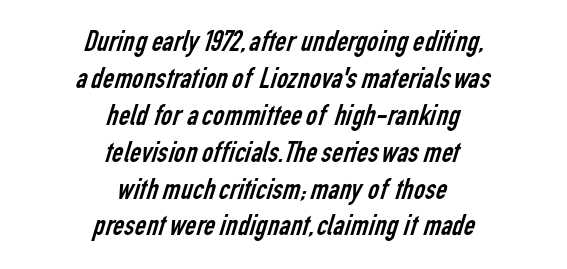
{"serif": "no", "bold": "no", "weight": "regular", "width": "condensed", "stroke_contrast": "low", "x_height": "medium", "monospaced": "no", "underline": "no", "align": "center", "line_spacing_ratio": 1.19, "letter_spacing": "normal", "letter_spacing_em": 0.0, "glyph_px": 31}
